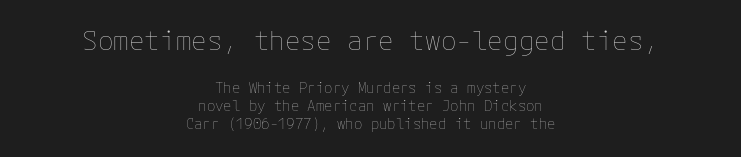
{"italic": "no", "bold": "no", "underline": "no", "align": "center", "line_spacing": "normal", "line_spacing_ratio": 1.3, "letter_spacing": "normal", "letter_spacing_em": 0.0, "larger_block": "first", "size_ratio": 1.86, "glyph_px": 26}
